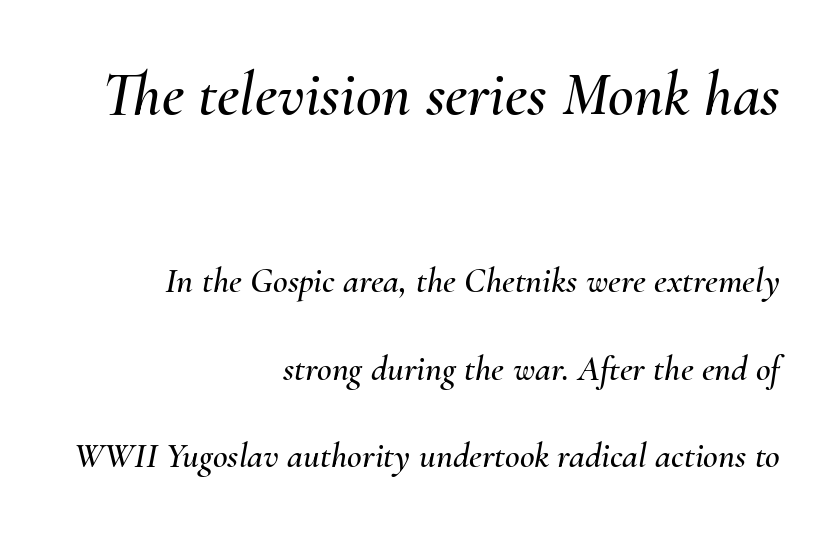
The image shows 63 px text type, italic (leaning right); set right-aligned, loose line spacing (2.43x), normal letter spacing, not underlined; the first (top) block is 1.75x larger; medium stroke contrast and a small x-height.
